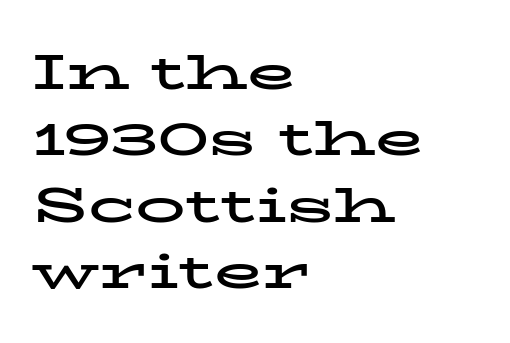
{"serif": "yes", "italic": "no", "bold": "yes", "weight": "bold", "width": "wide", "stroke_contrast": "low", "x_height": "medium", "monospaced": "no", "underline": "no", "align": "left", "line_spacing": "normal", "line_spacing_ratio": 1.33, "letter_spacing": "normal", "letter_spacing_em": 0.0, "glyph_px": 50}
